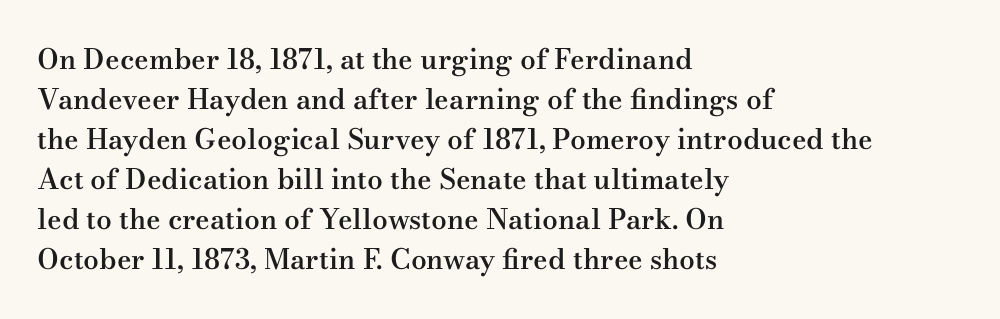
Q: Is the text bold? A: Semi-bold.
Q: Is the text italic (slanted)? A: No, it is upright.
Q: Is the typeface a serif or a sans-serif typeface? A: Serif.
Q: Is the text underlined? A: No.
Q: How is the paragraph aligned? A: Left-aligned.
Q: Is the spacing between letters normal or unusually wide? A: Normal.
Q: Is the spacing between lines tight, normal or loose? A: Normal.
Q: Width (condensed, normal, or wide)? A: Wide.
Q: Stroke contrast? A: Medium.
Q: x-height? A: Small.
Q: Monospaced? A: No.
